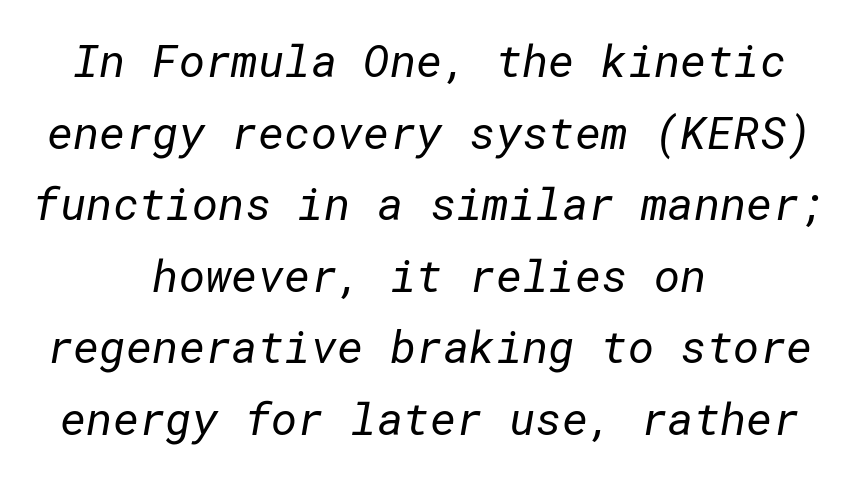
The image shows 45 px regular-weight sans-serif type; set centered, normal line spacing (1.59x), normal letter spacing, not underlined; low stroke contrast and a medium x-height.
